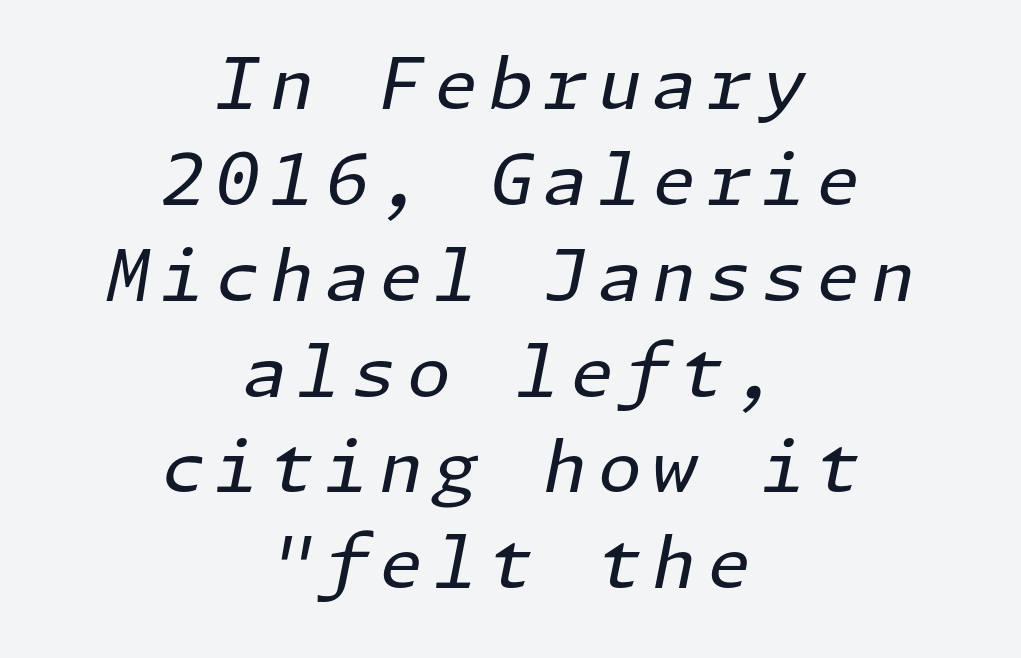
{"italic": "yes", "lean": "right", "slant_degrees": 11, "bold": "no", "weight": "regular", "width": "normal", "stroke_contrast": "low", "x_height": "medium", "underline": "no", "align": "center", "line_spacing": "normal", "line_spacing_ratio": 1.35, "glyph_px": 71}
